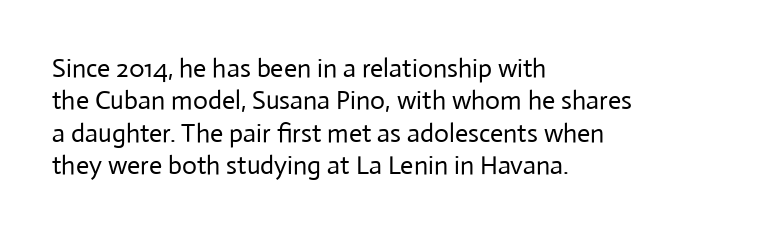
Q: Is the text bold? A: No.
Q: Is the text italic (slanted)? A: No, it is upright.
Q: Is the text underlined? A: No.
Q: How is the paragraph aligned? A: Left-aligned.
Q: Is the spacing between letters normal or unusually wide? A: Normal.
Q: Is the spacing between lines tight, normal or loose? A: Normal.
